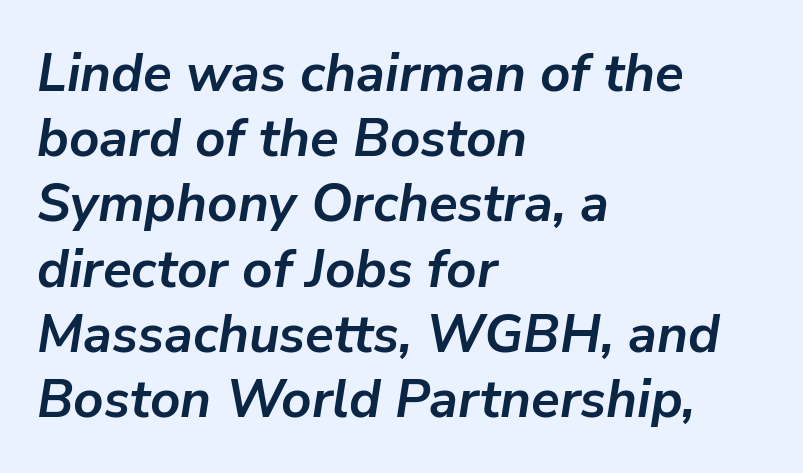
The image shows 53 px semibold type, italic (leaning right); set left-aligned, line spacing 1.23x, normal letter spacing, not underlined; low stroke contrast and a medium x-height.
